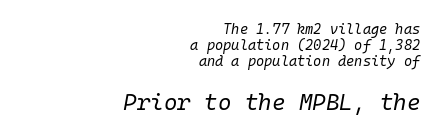
The compositor pushed each line to the right boundary. Nobody touched the tracking dial on this one. The lower block of text is set noticeably larger than the block above it. The letters are slanted; this is an italic face. Beneath every word, the page is bare.
